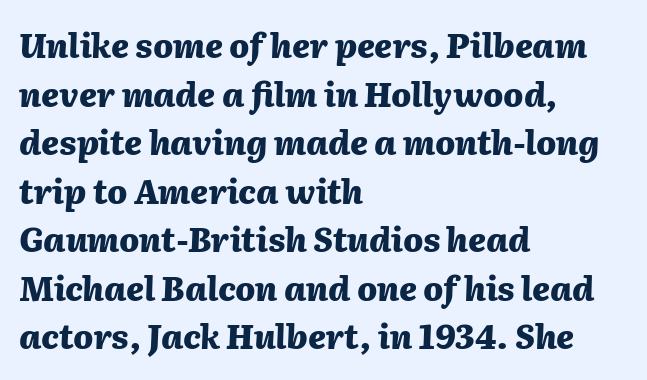
{"italic": "yes", "lean": "right", "slant_degrees": 2, "bold": "yes", "weight": "heavy", "width": "normal", "stroke_contrast": "medium", "x_height": "medium", "monospaced": "no", "underline": "no", "align": "left", "line_spacing": "normal", "line_spacing_ratio": 1.47, "letter_spacing": "normal", "letter_spacing_em": 0.0, "glyph_px": 33}
